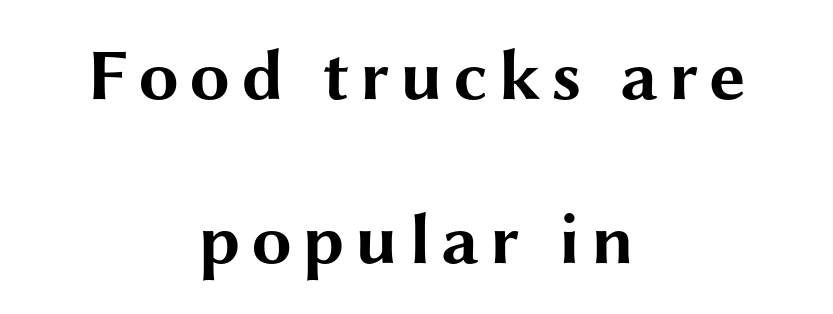
Q: Is the text bold? A: Yes.
Q: Is the text italic (slanted)? A: No, it is upright.
Q: Is the typeface a serif or a sans-serif typeface? A: Sans-serif.
Q: Is the text underlined? A: No.
Q: How is the paragraph aligned? A: Centered.
Q: Is the spacing between lines tight, normal or loose? A: Loose.
Q: Width (condensed, normal, or wide)? A: Wide.
Q: Stroke contrast? A: Medium.
Q: x-height? A: Medium.
Q: Monospaced? A: No.
